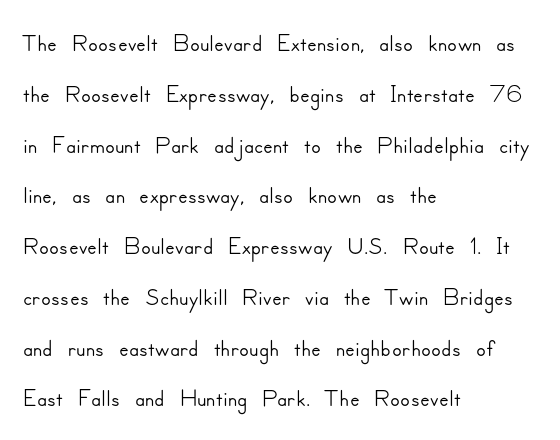
Q: Is the text italic (slanted)? A: No, it is upright.
Q: Is the typeface a serif or a sans-serif typeface? A: Sans-serif.
Q: Is the text underlined? A: No.
Q: How is the paragraph aligned? A: Left-aligned.
Q: Is the spacing between letters normal or unusually wide? A: Normal.
Q: Is the spacing between lines tight, normal or loose? A: Normal.
Q: Width (condensed, normal, or wide)? A: Normal.
Q: Stroke contrast? A: Low.
Q: x-height? A: Small.
Q: Monospaced? A: No.
